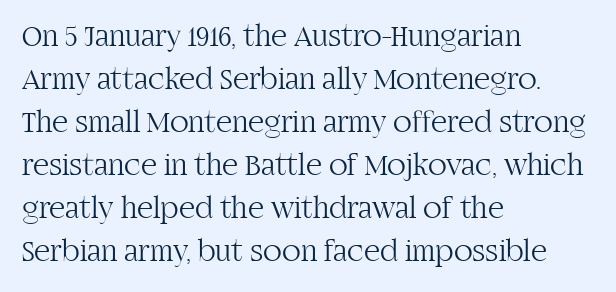
{"serif": "yes", "italic": "no", "bold": "no", "weight": "light", "width": "normal", "stroke_contrast": "high", "x_height": "large", "monospaced": "no", "underline": "no", "align": "left", "line_spacing": "normal", "line_spacing_ratio": 1.39, "letter_spacing": "normal", "letter_spacing_em": 0.0, "glyph_px": 31}
